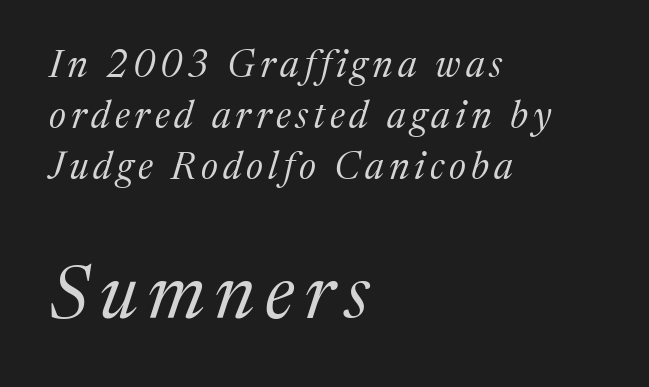
Q: Is the text bold? A: No.
Q: Is the text italic (slanted)? A: Yes, it leans right by about 17 degrees.
Q: Is the typeface a serif or a sans-serif typeface? A: Serif.
Q: Is the text underlined? A: No.
Q: How is the paragraph aligned? A: Left-aligned.
Q: Is the spacing between lines tight, normal or loose? A: Normal.
Q: Which block of text is set in a larger size, the first (top) or the second (bottom)? A: The second (bottom) one.
Q: Width (condensed, normal, or wide)? A: Normal.
Q: Stroke contrast? A: Medium.
Q: x-height? A: Medium.
Q: Monospaced? A: No.
